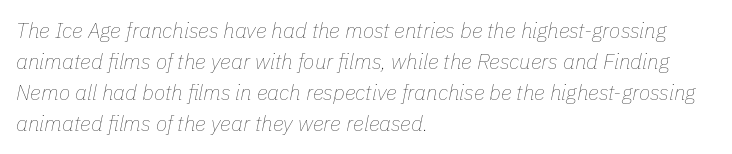
Descenders are the only things crossing below the line. The lines sit at an ordinary, default distance from one another. The letterforms sit shoulder to shoulder at normal distance. Rendered with sloped, italic letterforms.
